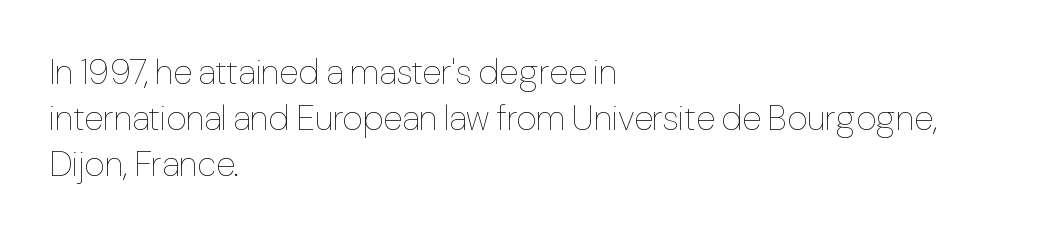
The image shows 35 px thin type, upright; set left-aligned, normal line spacing (1.32x), normal letter spacing, not underlined; low stroke contrast and a medium x-height.
